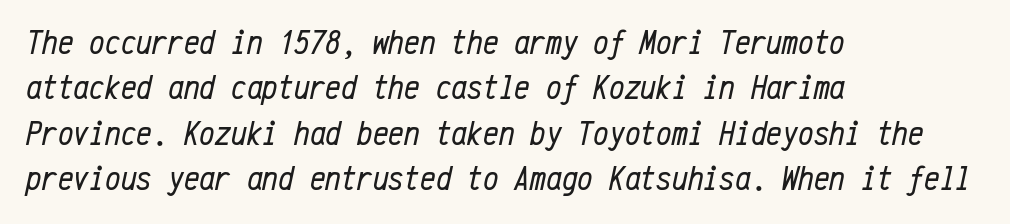
Q: Is the text bold? A: No.
Q: Is the text italic (slanted)? A: Yes, it leans right by about 12 degrees.
Q: Is the text underlined? A: No.
Q: How is the paragraph aligned? A: Left-aligned.
Q: Is the spacing between letters normal or unusually wide? A: Normal.
Q: Is the spacing between lines tight, normal or loose? A: Normal.
Q: Width (condensed, normal, or wide)? A: Condensed.
Q: Stroke contrast? A: Low.
Q: x-height? A: Medium.
Q: Monospaced? A: Yes.
